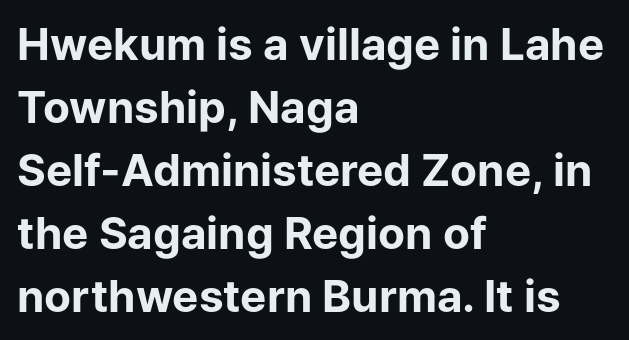
The image shows 44 px bold sans-serif type, upright; set left-aligned, normal line spacing (1.43x), normal letter spacing, not underlined; low stroke contrast and a medium x-height.
